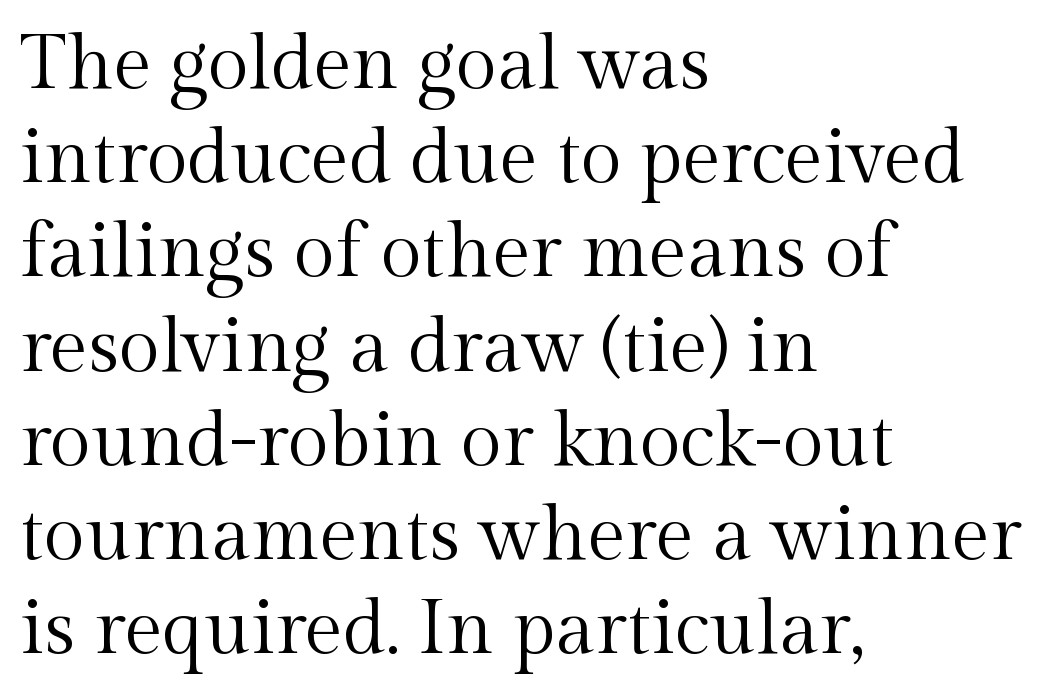
The image shows 76 px regular-weight serif type, upright; set left-aligned, line spacing 1.24x, normal letter spacing, not underlined; a medium x-height.
